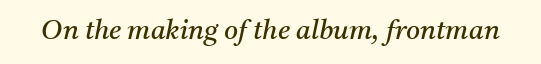
Bare-footed words on every line. Compared with a typical body face, this is equally light or lighter still. Spacing between characters is what you'd get straight out of the box. These lines were composed using italics.
